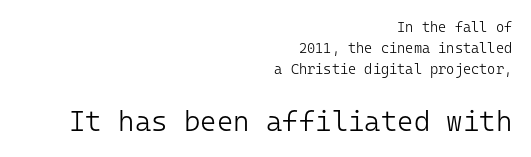
{"serif": "no", "italic": "no", "bold": "no", "weight": "light", "width": "normal", "stroke_contrast": "low", "x_height": "medium", "monospaced": "yes", "underline": "no", "align": "right", "line_spacing": "normal", "line_spacing_ratio": 1.51, "letter_spacing": "normal", "letter_spacing_em": 0.0, "larger_block": "second", "size_ratio": 2.0, "glyph_px": 28}
